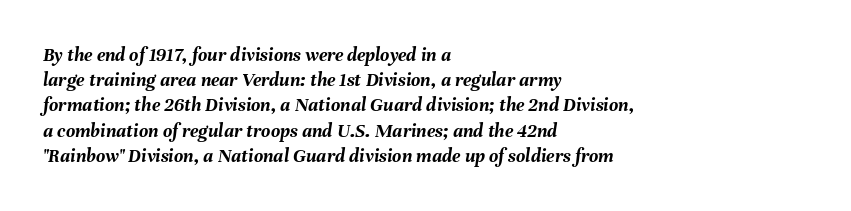
The whole block is typeset with a tilt. Short note: letters normally spaced. Words float on clear page, feet unadorned. Interline gaps are of average width in this sample.
